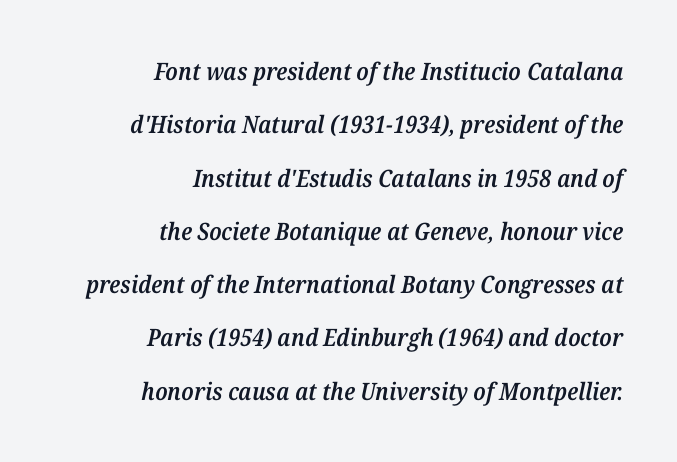
Q: Is the text bold? A: Semi-bold.
Q: Is the text italic (slanted)? A: Yes, it leans right by about 12 degrees.
Q: Is the text underlined? A: No.
Q: How is the paragraph aligned? A: Right-aligned.
Q: Is the spacing between letters normal or unusually wide? A: Normal.
Q: Is the spacing between lines tight, normal or loose? A: Loose.
